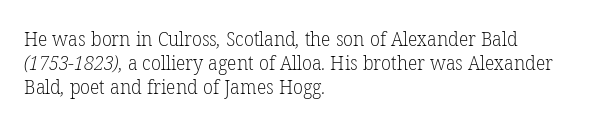
The strokes are not fattened; the text isn't bold. Default kerning and tracking; the words read as compact shapes. One-word summary of the alignment: left. Check under the words: just untouched page.
